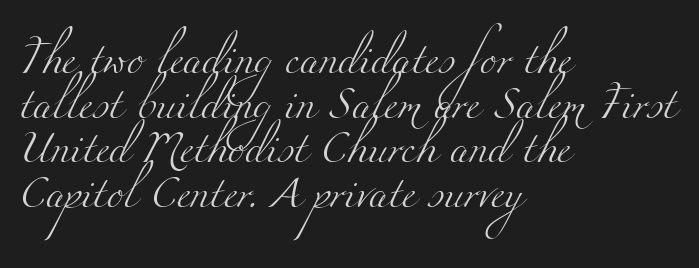
Weight class: somewhere from thin through regular. Every row of glyphs begins at an identical x-position on the left. Beneath every word, the page is bare. The rendering uses natural spacing where letterforms have individual widths.
